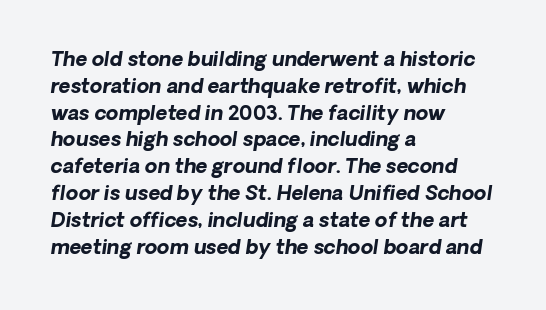
The string is rendered with underlining switched off. The passage is arranged the way most books set body copy — flush left. The passage shown stacks its lines at a standard gap. What stands out about the letter spacing? Nothing — it is the standard amount.
